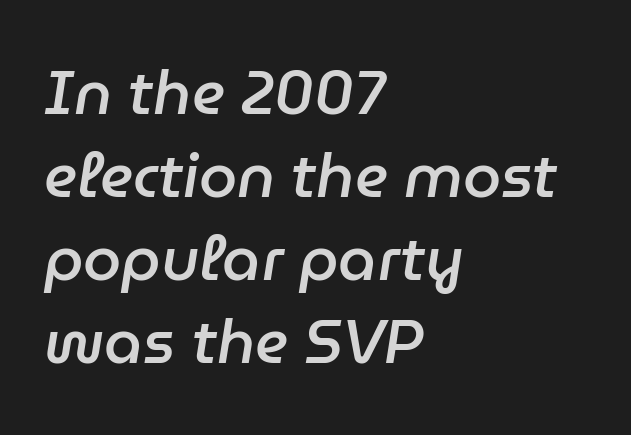
Emphasis by weight is partial: semibold. The horizontal fit of the characters is conventional and even. Think of a printed novel: that variable character pitch is what you see here. Vertically, the passage feels balanced, rows spaced as you'd expect.
